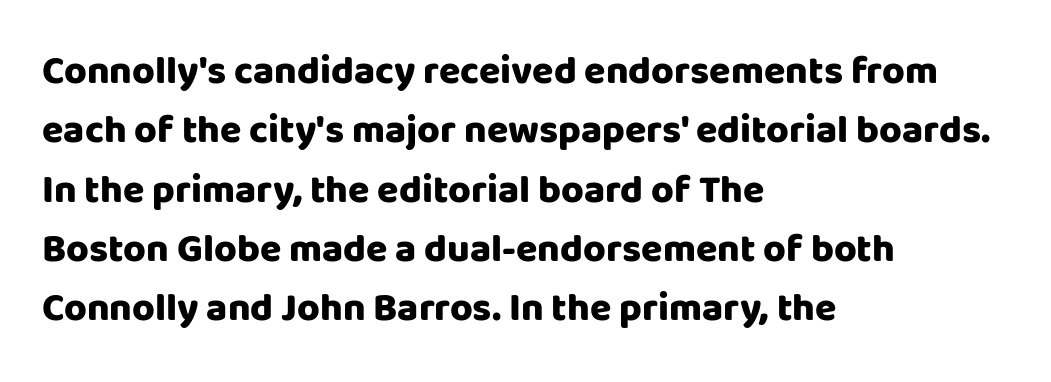
Casual observation: everything's shoved over to the left. The letters are bold, with thick, heavy strokes. Nobody drew a line under any word here. Regarding leading, the lines here are spaced in the standard way. Think of a printed novel: that variable character pitch is what you see here. When letters stand straight like this, we call the style roman or upright.
